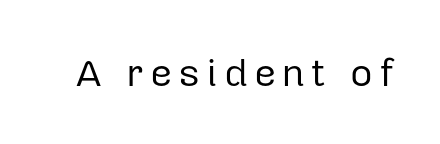
Q: Is the text bold? A: No.
Q: Is the text italic (slanted)? A: No, it is upright.
Q: Is the typeface a serif or a sans-serif typeface? A: Sans-serif.
Q: Is the text underlined? A: No.
Q: Width (condensed, normal, or wide)? A: Normal.
Q: Stroke contrast? A: Low.
Q: x-height? A: Medium.
Q: Monospaced? A: No.
